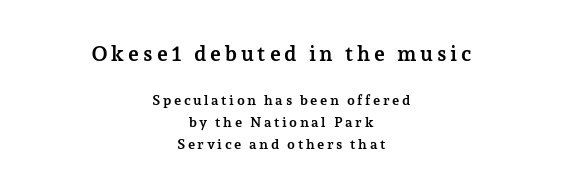
{"italic": "no", "bold": "yes", "underline": "no", "align": "center", "line_spacing": "normal", "line_spacing_ratio": 1.58, "larger_block": "first", "size_ratio": 1.5, "glyph_px": 21}
